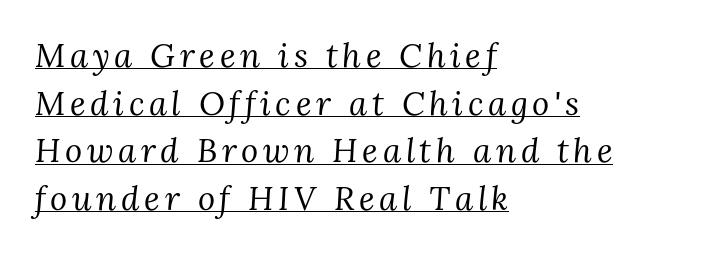
Q: Is the text bold? A: No.
Q: Is the text italic (slanted)? A: Yes, it leans right by about 3 degrees.
Q: Is the typeface a serif or a sans-serif typeface? A: Serif.
Q: Is the text underlined? A: Yes.
Q: How is the paragraph aligned? A: Left-aligned.
Q: Is the spacing between lines tight, normal or loose? A: Normal.
Q: Width (condensed, normal, or wide)? A: Normal.
Q: Stroke contrast? A: Medium.
Q: x-height? A: Medium.
Q: Monospaced? A: No.
